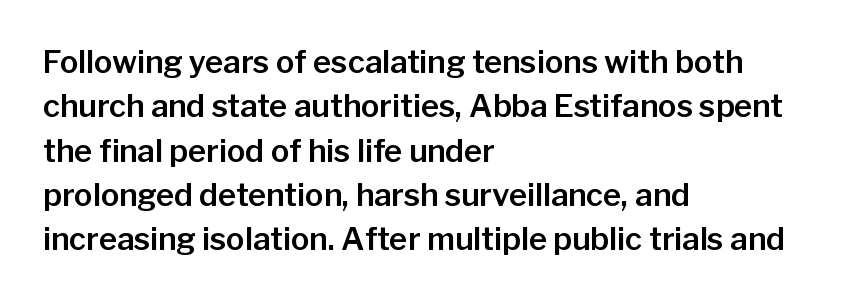
Q: Is the text italic (slanted)? A: No, it is upright.
Q: Is the typeface a serif or a sans-serif typeface? A: Sans-serif.
Q: Is the text underlined? A: No.
Q: How is the paragraph aligned? A: Left-aligned.
Q: Is the spacing between letters normal or unusually wide? A: Normal.
Q: Is the spacing between lines tight, normal or loose? A: Normal.
Q: Width (condensed, normal, or wide)? A: Normal.
Q: Stroke contrast? A: Low.
Q: x-height? A: Medium.
Q: Monospaced? A: No.
